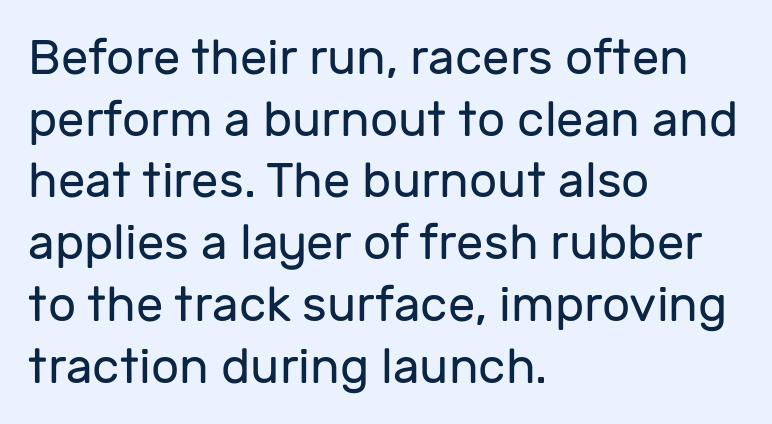
All the whitespace from short lines collects on the right. These glyphs show unthickened strokes, regular width or finer. Looks like regular typesetting: each glyph gets only the width it needs. Underline: absent. The gaps between neighbouring characters are ordinary and unremarkable.
